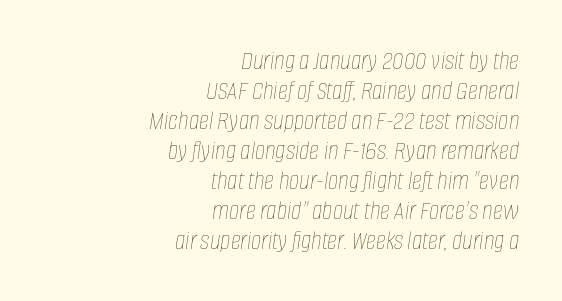
You could call the tracking neutral — neither tight nor loose. Summary of vertical rhythm: compact, with narrow interline spacing. The face used here has a pronounced slope to its letters. The typeface has the unassuming heft of standard copy or less.
